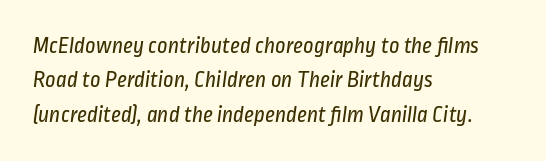
{"bold": "no", "underline": "no", "align": "left", "line_spacing": "normal", "line_spacing_ratio": 1.49, "letter_spacing": "normal", "letter_spacing_em": 0.0, "glyph_px": 23}
